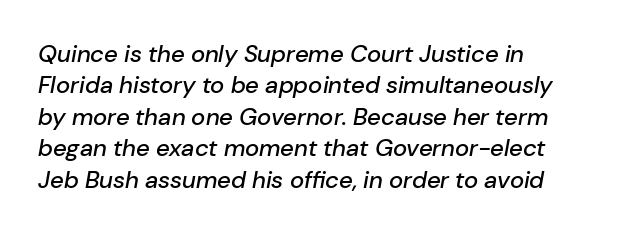
Q: Is the text italic (slanted)? A: Yes, it leans right by about 10 degrees.
Q: Is the text underlined? A: No.
Q: How is the paragraph aligned? A: Left-aligned.
Q: Is the spacing between letters normal or unusually wide? A: Normal.
Q: Is the spacing between lines tight, normal or loose? A: Normal.
